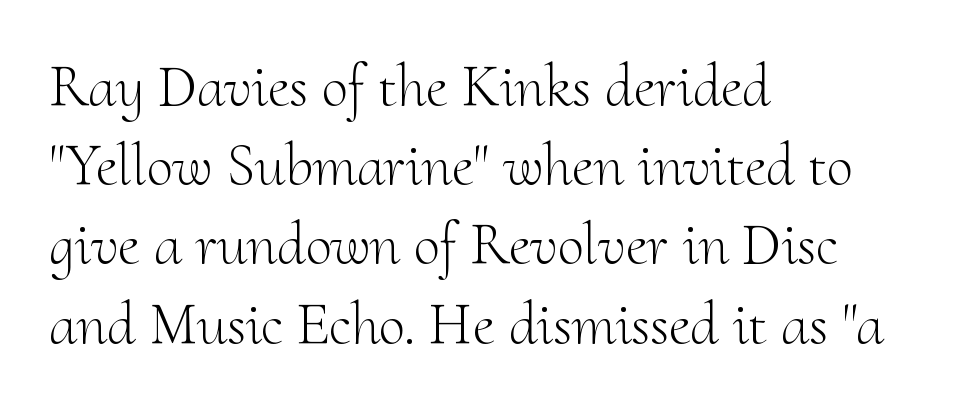
{"serif": "yes", "italic": "no", "bold": "no", "weight": "light", "width": "normal", "stroke_contrast": "medium", "x_height": "small", "monospaced": "no", "underline": "no", "align": "left", "line_spacing": "normal", "line_spacing_ratio": 1.32, "letter_spacing": "normal", "letter_spacing_em": 0.0, "glyph_px": 60}
